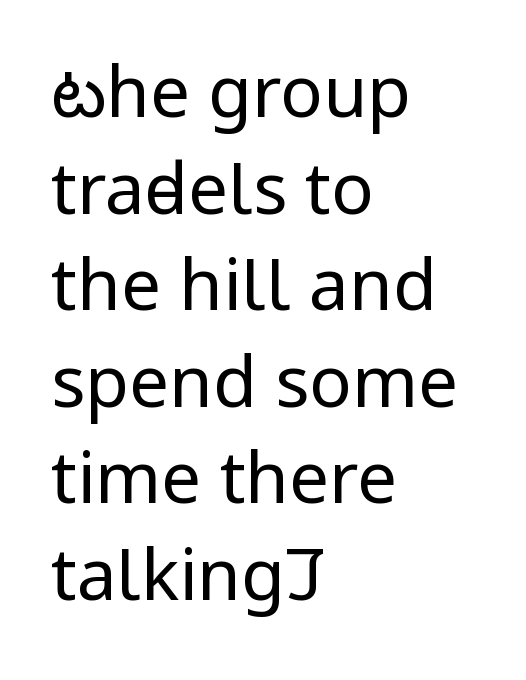
Underlining? Definitely not there. Visually the block forms a straight wall on the left and a jagged coastline on the right. The typesetting does not lean heavy: it is not bold. Each word holds together tightly as a unit, with standard inter-letter gaps. In terms of posture, this sample is upright. The designer left line spacing at the default.
